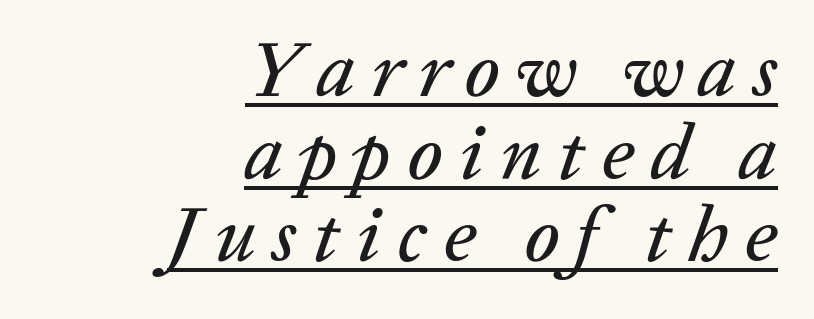
Q: Is the text italic (slanted)? A: Yes, it leans right by about 20 degrees.
Q: Is the text underlined? A: Yes.
Q: How is the paragraph aligned? A: Right-aligned.
Q: Is the spacing between letters normal or unusually wide? A: Unusually wide.
Q: Is the spacing between lines tight, normal or loose? A: Tight.
Q: Width (condensed, normal, or wide)? A: Normal.
Q: Stroke contrast? A: Low.
Q: x-height? A: Medium.
Q: Monospaced? A: No.
